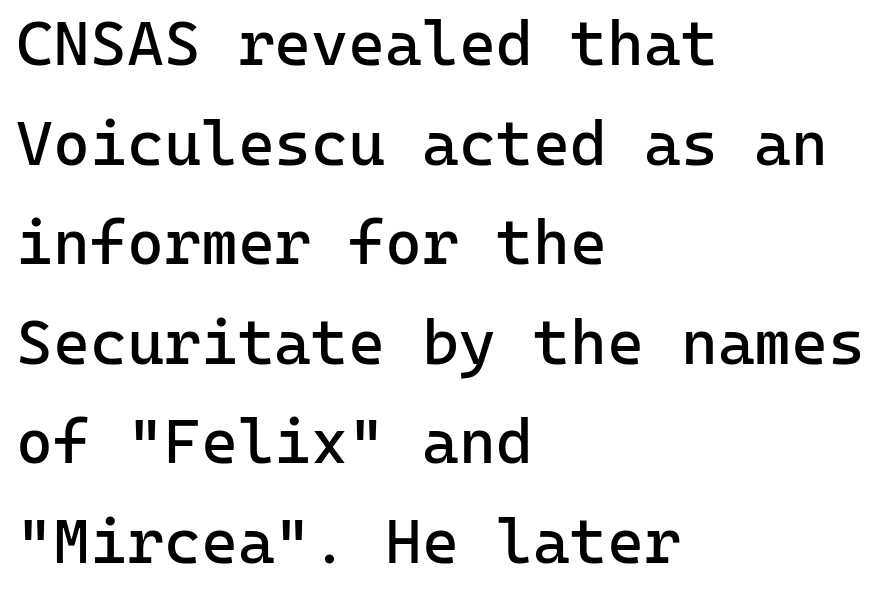
The image shows 63 px regular-weight sans-serif type, upright, monospaced; set left-aligned, normal line spacing (1.58x), normal letter spacing, not underlined; low stroke contrast and a medium x-height.
